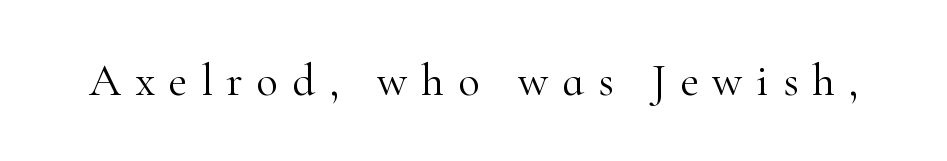
Weight: not bold — regular or lighter. Letter spacing: wide. The string is rendered with underlining switched off. The letters carry serifs — small finishing strokes at the ends of their stems.
